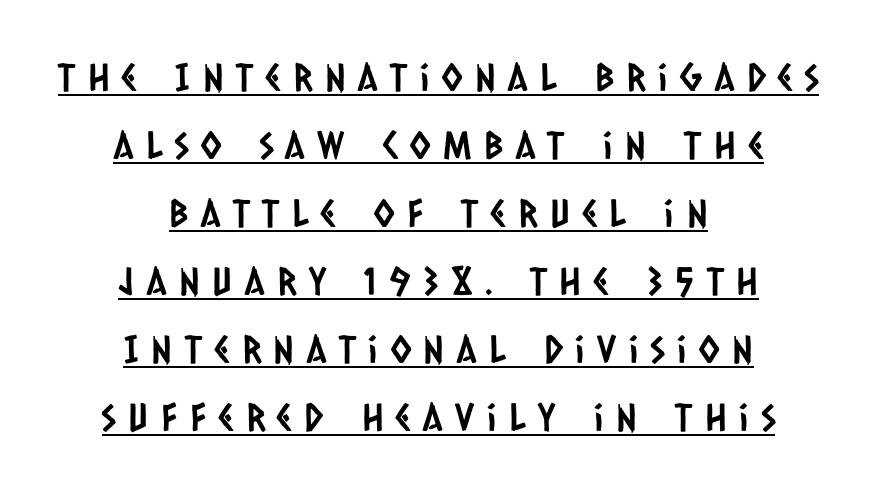
{"serif": "no", "width": "condensed", "stroke_contrast": "low", "x_height": "large", "monospaced": "no", "underline": "yes", "align": "center", "line_spacing_ratio": 1.79, "letter_spacing": "wide", "letter_spacing_em": 0.33, "glyph_px": 38}
